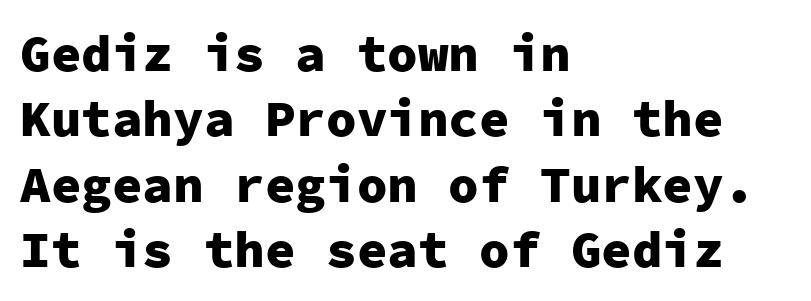
{"serif": "no", "italic": "no", "bold": "yes", "weight": "heavy", "width": "normal", "stroke_contrast": "low", "x_height": "medium", "monospaced": "yes", "underline": "no", "align": "left", "line_spacing": "normal", "line_spacing_ratio": 1.28, "letter_spacing": "normal", "letter_spacing_em": 0.0, "glyph_px": 51}
